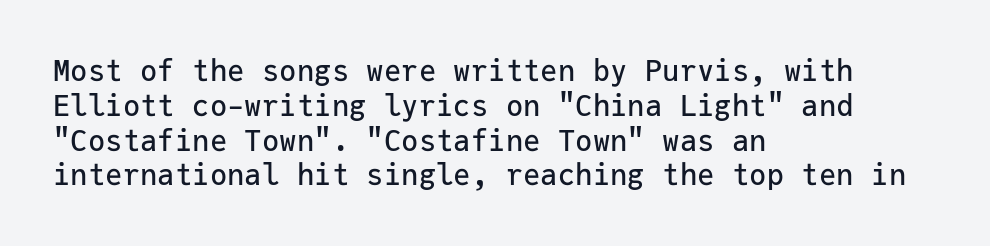
Do the characters align in a grid? Yes, the font is monospaced. The line texture is even and compact thanks to regular tracking. The area under the type is left untouched. Short and long lines alike share a common starting point at left. A sans-serif font was chosen for this passage.
